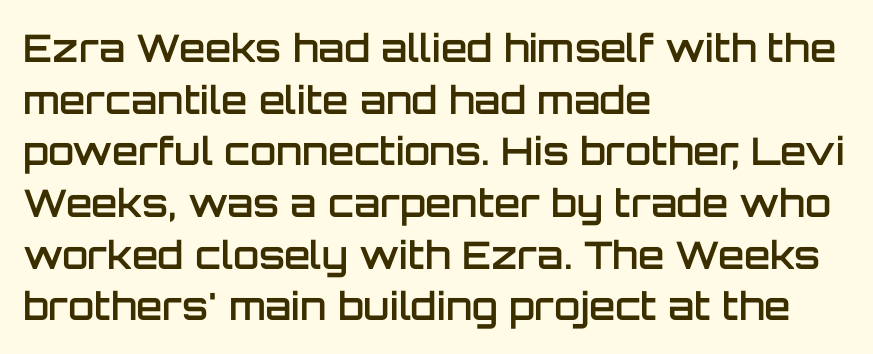
{"serif": "no", "italic": "no", "bold": "semi", "weight": "semibold", "width": "normal", "stroke_contrast": "low", "x_height": "large", "monospaced": "no", "underline": "no", "align": "left", "line_spacing": "normal", "line_spacing_ratio": 1.36, "letter_spacing": "normal", "letter_spacing_em": 0.0, "glyph_px": 38}
